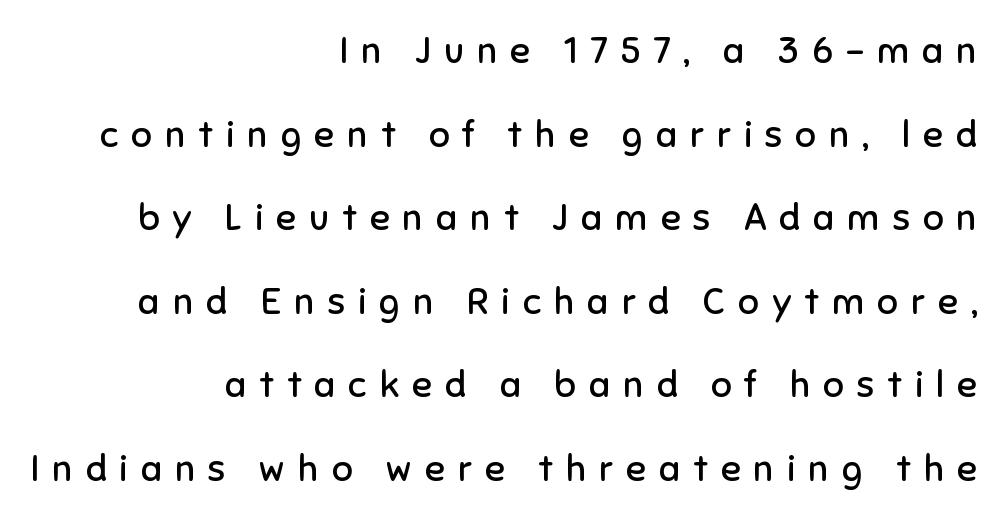
The image shows 37 px regular-weight sans-serif type, upright; set right-aligned, loose line spacing (2.26x), unusually wide letter spacing (+0.35 em), not underlined; low stroke contrast and a medium x-height.
